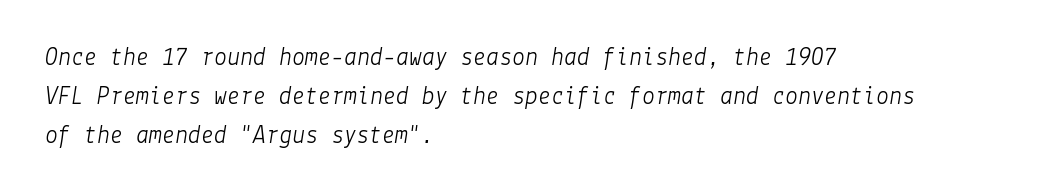
The strip under each line holds only bare page. The rendering uses a moderate line-height, typical for paragraphs. Observe the ordinary spacing: letters are neighbours, not strangers. The cut favours lightness, reaching ordinary text weight at its darkest. The rendering anchors every line to the left-hand side.
